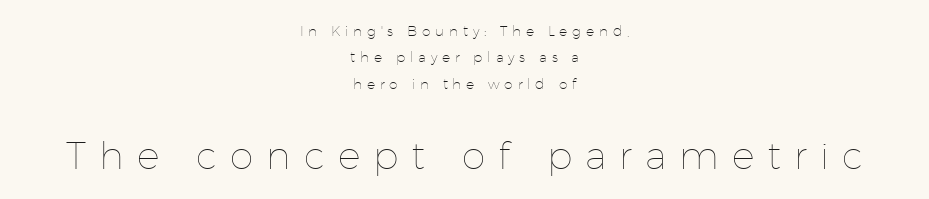
The image shows 38 px thin type, upright; set centered, line spacing 1.88x, unusually wide letter spacing (+0.34 em), not underlined; the second (bottom) block is 2.71x larger; low stroke contrast and a medium x-height.
